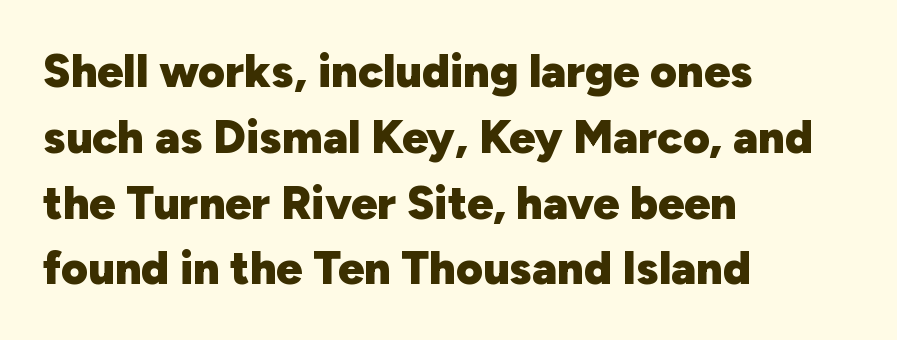
{"serif": "no", "italic": "no", "bold": "yes", "weight": "heavy", "width": "normal", "stroke_contrast": "low", "x_height": "medium", "monospaced": "no", "underline": "no", "align": "left", "line_spacing": "normal", "line_spacing_ratio": 1.43, "letter_spacing": "normal", "letter_spacing_em": 0.0, "glyph_px": 46}
